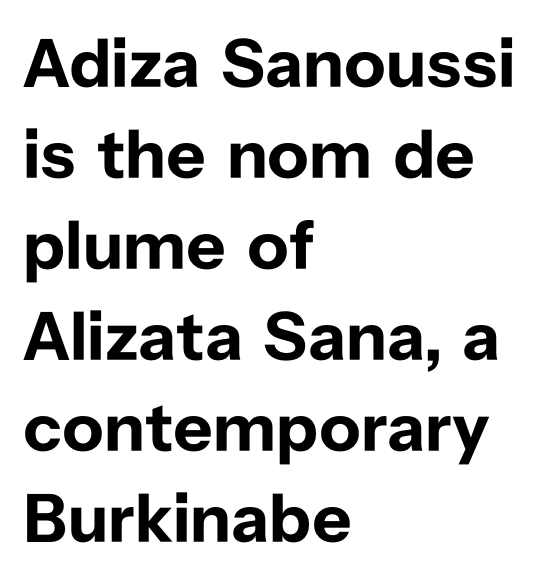
Type without underlining. One-word summary of the alignment: left. In terms of letterform style, serifs are entirely absent. The face used here is proportionally spaced, like ordinary book or web type.
